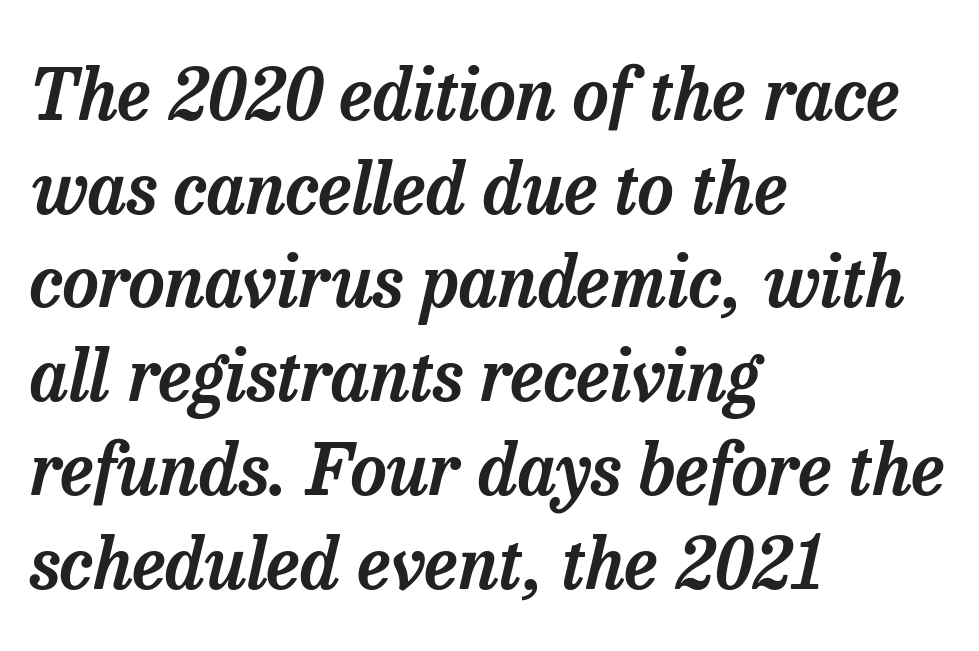
Q: Is the text italic (slanted)? A: Yes, it leans right by about 13 degrees.
Q: Is the typeface a serif or a sans-serif typeface? A: Serif.
Q: Is the text underlined? A: No.
Q: How is the paragraph aligned? A: Left-aligned.
Q: Is the spacing between letters normal or unusually wide? A: Normal.
Q: Is the spacing between lines tight, normal or loose? A: Normal.
Q: Width (condensed, normal, or wide)? A: Normal.
Q: Stroke contrast? A: Low.
Q: x-height? A: Medium.
Q: Monospaced? A: No.
